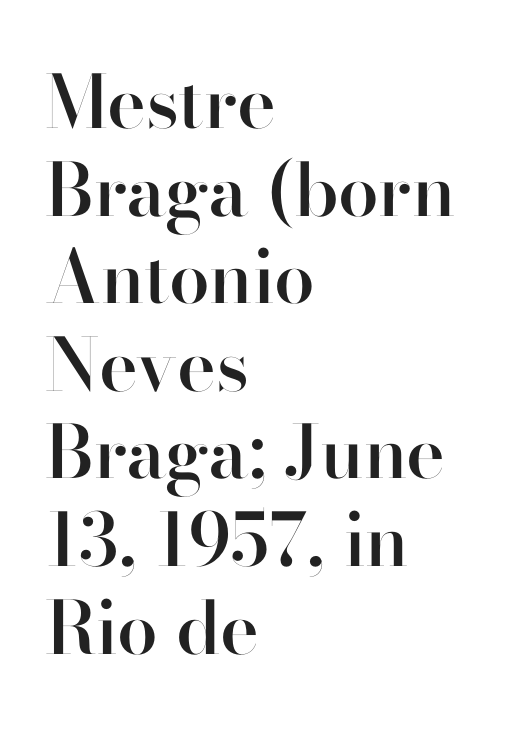
{"serif": "no", "italic": "no", "bold": "semi", "weight": "semibold", "width": "normal", "stroke_contrast": "high", "x_height": "small", "monospaced": "no", "underline": "no", "align": "left", "line_spacing_ratio": 1.2, "letter_spacing": "normal", "letter_spacing_em": 0.0, "glyph_px": 73}
